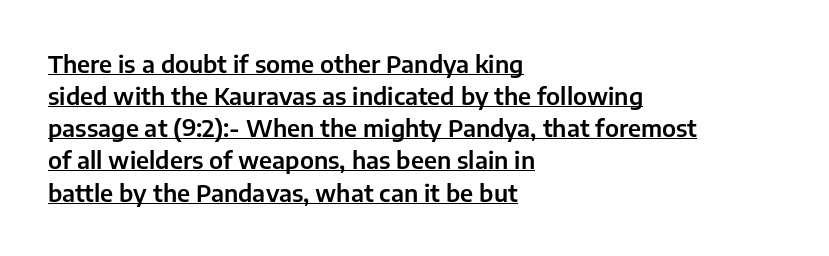
Whoever set this chose a conventional vertical rhythm. Caption: standard tracking, unaltered. Beneath each row of characters lies a ruled line. Nope, not italic — everything's standing straight.
